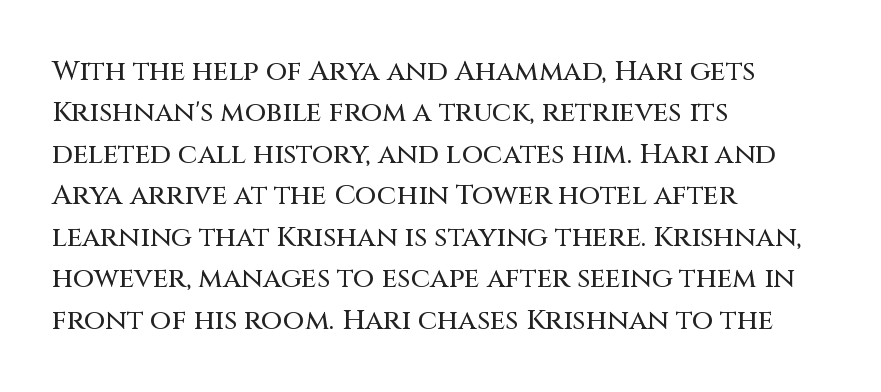
The area under the type is left untouched. The text block is weighted toward the left margin, trailing off unevenly rightward. Stroke terminals: plain, sans-serif. Baseline-to-baseline distance is the conventional proportion of letter height. Unlike italic type, these characters show no tilt at all.
